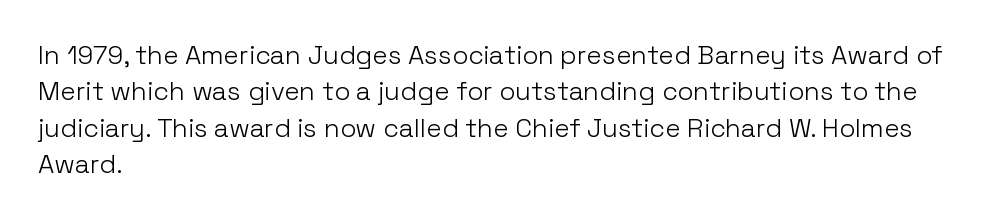
Short and long lines alike share a common starting point at left. The typeface has the unassuming heft of standard copy or less. Is the letter spacing exaggerated? No — it looks like the ordinary default. Has an underline been added? It has not. Posture: vertical.
